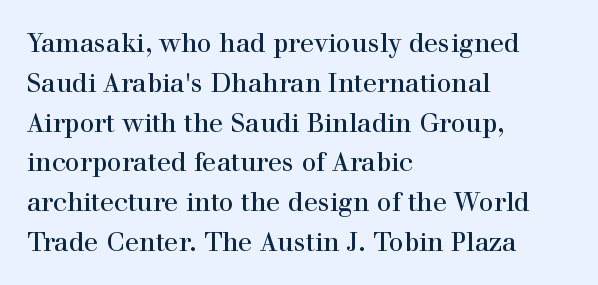
The image shows 26 px text type, upright; set left-aligned, normal line spacing (1.53x), normal letter spacing, not underlined.
